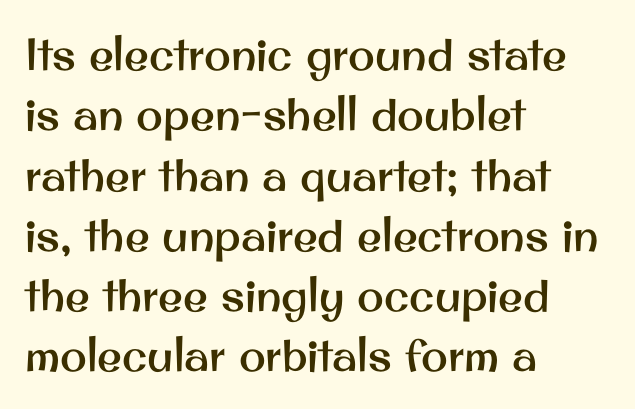
Compared with a centered layout, this one pins lines to the left instead. The passage shown is typed in a proportional face where columns would drift. It's the straight-up-and-down kind of type. The space beneath each line is pristine and unruled. The rendering uses a moderate line-height, typical for paragraphs. Serif or sans? Sans — the stroke terminals are bare.
